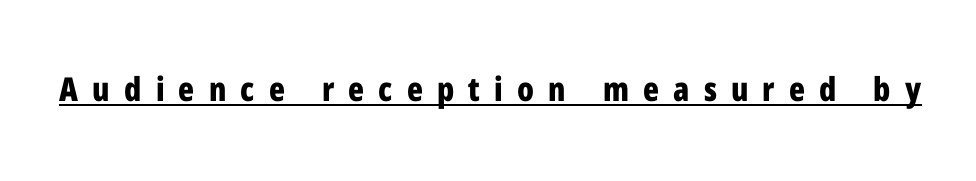
The typesetting leans heavy: a genuine bold. Each letter keeps its own natural width here, so spacing adapts to shape. Observe the wide spacing: letters keep a clear distance from each other. Compared with undecorated copy, this sample adds a rule below the words. This sample uses a sans-serif face.
